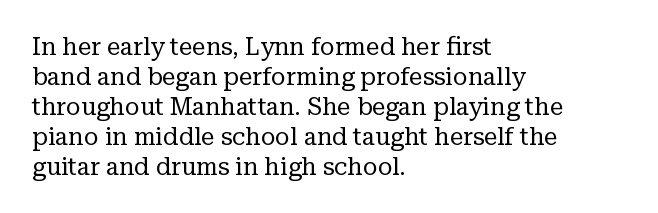
{"italic": "no", "bold": "no", "underline": "no", "align": "left", "line_spacing": "normal", "line_spacing_ratio": 1.25, "letter_spacing": "normal", "letter_spacing_em": 0.0, "glyph_px": 24}
